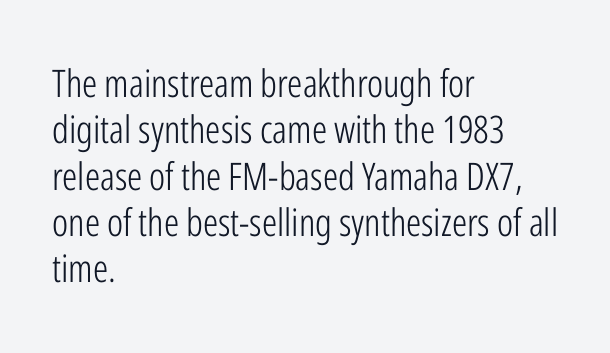
Each letter keeps its own natural width here, so spacing adapts to shape. Reading down the block, your eye returns to a fixed left position each line. Characters remain perfectly vertical along every line. Nope, no serifs anywhere on these letters.
